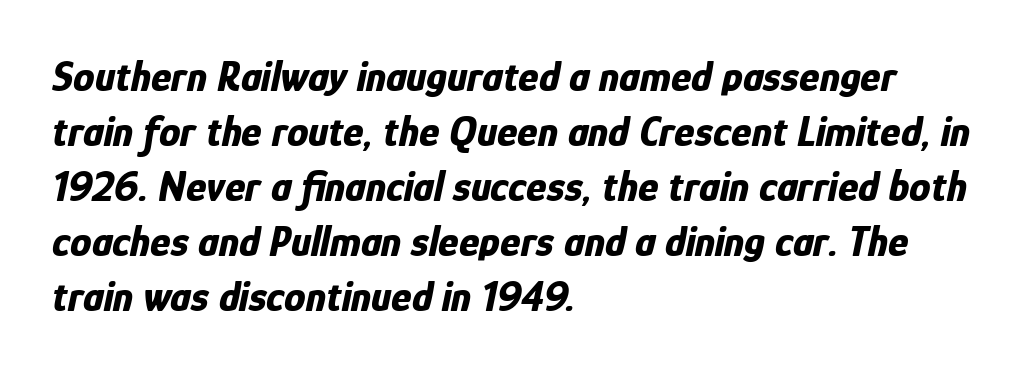
The ragged edge is on the right, which tells us the setting is flush left. The zone under the glyphs is completely vacant. Is this a fixed-width face? No — the glyphs have proportional, varying widths. Does extra space separate the letters? No, they use regular spacing.
